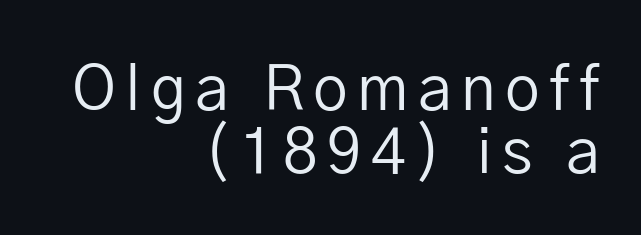
The image shows 62 px regular-weight sans-serif type, upright; set right-aligned, tight line spacing (1.02x), not underlined; low stroke contrast and a medium x-height.
